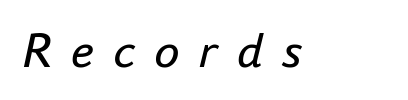
The image shows 51 px regular-weight type, italic (leaning right); set unusually wide letter spacing (+0.37 em), not underlined; low stroke contrast and a small x-height.
